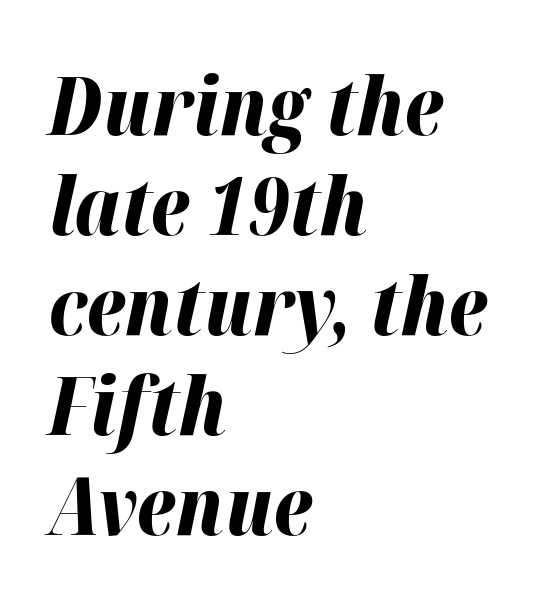
Q: Is the text bold? A: Yes.
Q: Is the text italic (slanted)? A: Yes, it leans right by about 12 degrees.
Q: Is the text underlined? A: No.
Q: How is the paragraph aligned? A: Left-aligned.
Q: Is the spacing between letters normal or unusually wide? A: Normal.
Q: Is the spacing between lines tight, normal or loose? A: Normal.
Q: Width (condensed, normal, or wide)? A: Normal.
Q: Stroke contrast? A: High.
Q: x-height? A: Medium.
Q: Monospaced? A: No.
